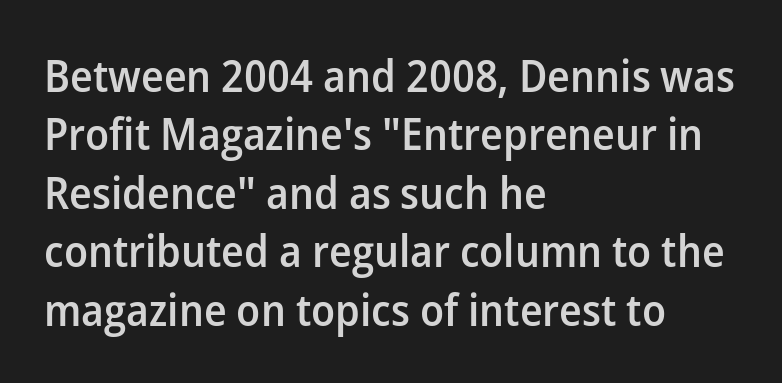
{"serif": "no", "italic": "no", "bold": "semi", "weight": "semibold", "width": "normal", "stroke_contrast": "low", "x_height": "medium", "monospaced": "no", "underline": "no", "align": "left", "line_spacing": "normal", "line_spacing_ratio": 1.3, "letter_spacing": "normal", "letter_spacing_em": 0.0, "glyph_px": 45}
